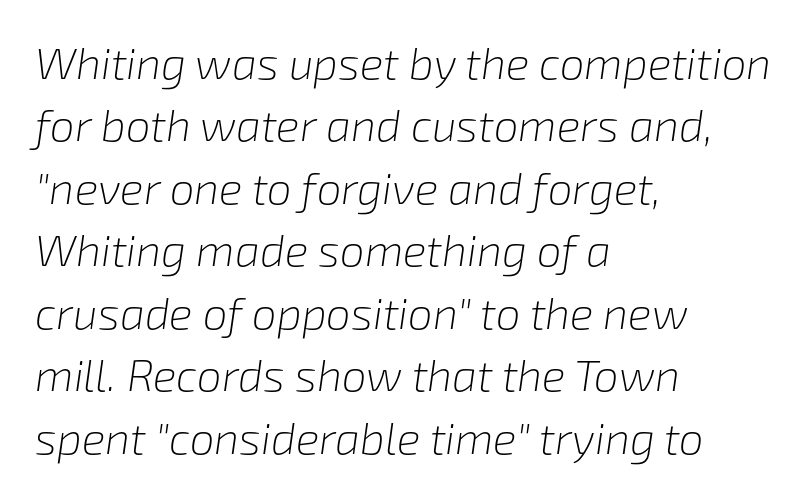
The image shows 44 px light type, italic (leaning right); set left-aligned, normal line spacing (1.42x), normal letter spacing, not underlined; low stroke contrast and a medium x-height.
